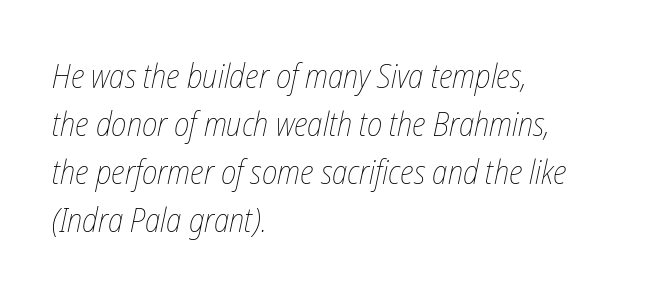
{"italic": "yes", "lean": "right", "slant_degrees": 12, "bold": "no", "weight": "thin", "width": "condensed", "stroke_contrast": "low", "x_height": "medium", "monospaced": "no", "underline": "no", "align": "left", "line_spacing": "normal", "line_spacing_ratio": 1.45, "letter_spacing": "normal", "letter_spacing_em": 0.0, "glyph_px": 33}
